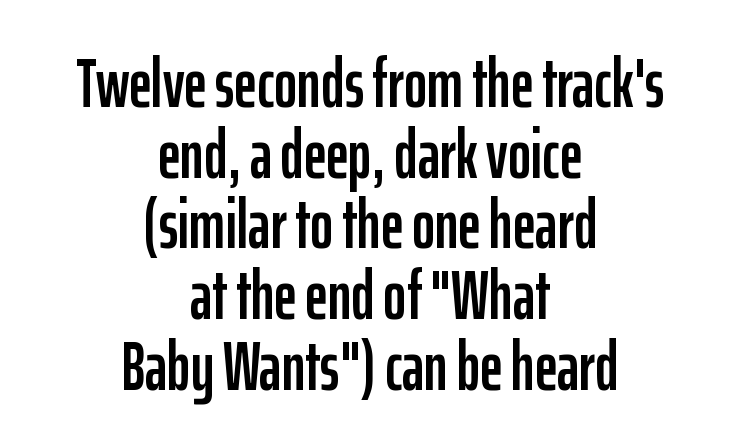
The image shows 70 px condensed sans-serif type, upright; set centered, tight line spacing (1.01x), normal letter spacing, not underlined; low stroke contrast and a medium x-height.
